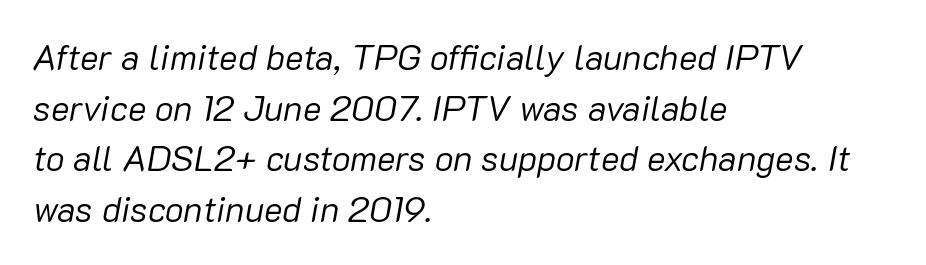
Q: Is the text bold? A: No.
Q: Is the text italic (slanted)? A: Yes, it leans right by about 10 degrees.
Q: Is the text underlined? A: No.
Q: How is the paragraph aligned? A: Left-aligned.
Q: Is the spacing between letters normal or unusually wide? A: Normal.
Q: Is the spacing between lines tight, normal or loose? A: Normal.
Q: Width (condensed, normal, or wide)? A: Normal.
Q: Stroke contrast? A: Low.
Q: x-height? A: Medium.
Q: Monospaced? A: No.
